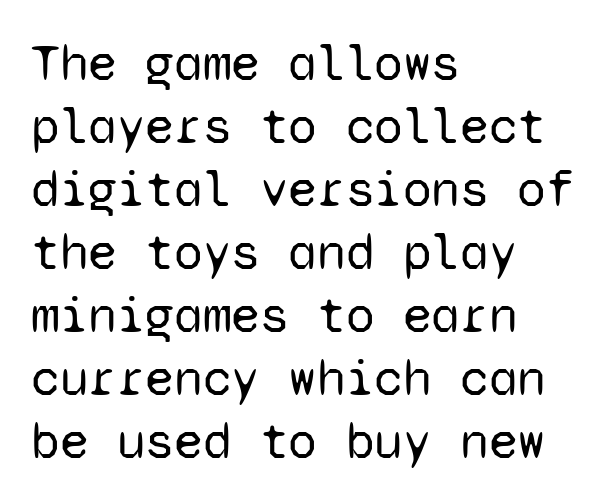
Reading down the block, your eye returns to a fixed left position each line. The text was rendered using a sans face with plain stroke endings. Think of a typewriter: that constant character pitch is what you see here. Nothing unusual about the tracking: characters are spaced as the font intends.
